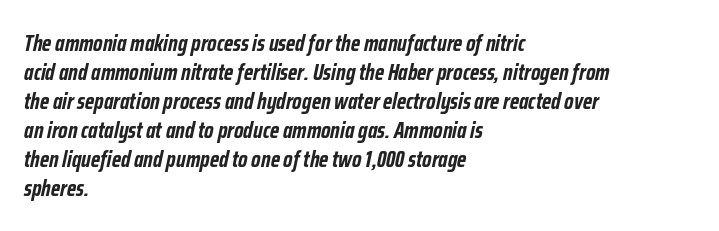
{"italic": "yes", "lean": "right", "slant_degrees": 12, "bold": "yes", "underline": "no", "align": "left", "line_spacing": "normal", "line_spacing_ratio": 1.26, "letter_spacing": "normal", "letter_spacing_em": 0.0, "glyph_px": 23}
